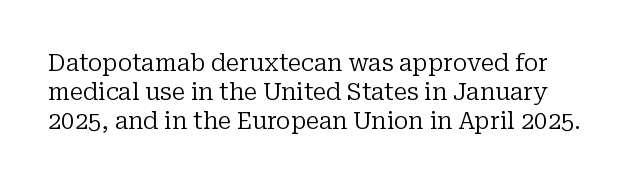
{"italic": "no", "bold": "no", "underline": "no", "line_spacing_ratio": 1.21, "letter_spacing": "normal", "letter_spacing_em": 0.0, "glyph_px": 24}
